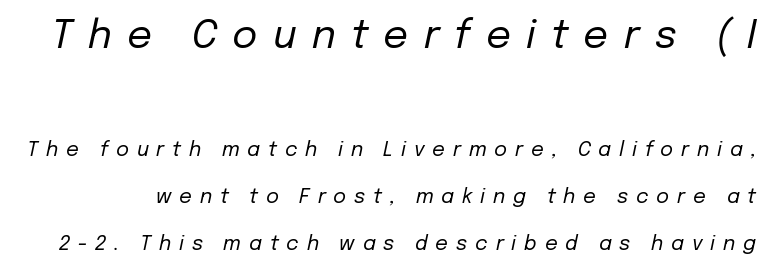
{"italic": "yes", "lean": "right", "slant_degrees": 12, "bold": "no", "weight": "regular", "width": "normal", "stroke_contrast": "low", "x_height": "medium", "monospaced": "no", "underline": "no", "line_spacing": "loose", "line_spacing_ratio": 2.35, "letter_spacing": "wide", "letter_spacing_em": 0.39, "larger_block": "first", "size_ratio": 1.95, "glyph_px": 39}
